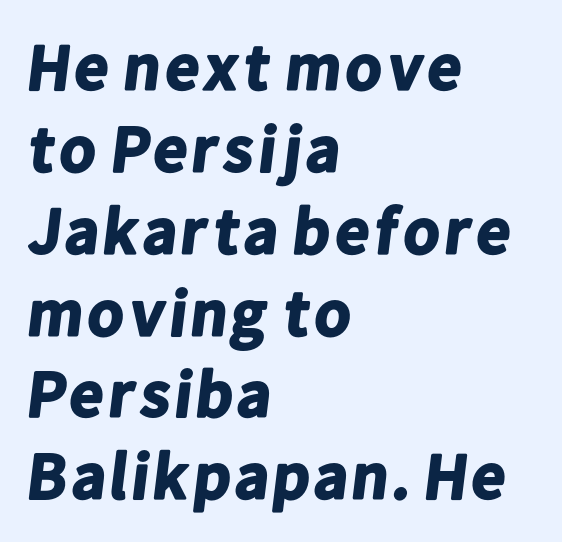
Q: Is the text bold? A: Yes.
Q: Is the typeface a serif or a sans-serif typeface? A: Sans-serif.
Q: Is the text underlined? A: No.
Q: How is the paragraph aligned? A: Left-aligned.
Q: Is the spacing between letters normal or unusually wide? A: Normal.
Q: Width (condensed, normal, or wide)? A: Normal.
Q: Stroke contrast? A: Low.
Q: x-height? A: Medium.
Q: Monospaced? A: No.
